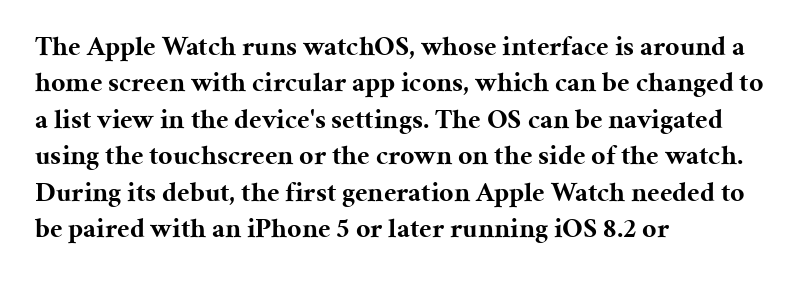
The image shows 28 px bold serif type, upright; set left-aligned, normal line spacing (1.3x), normal letter spacing, not underlined; medium stroke contrast and a medium x-height.
